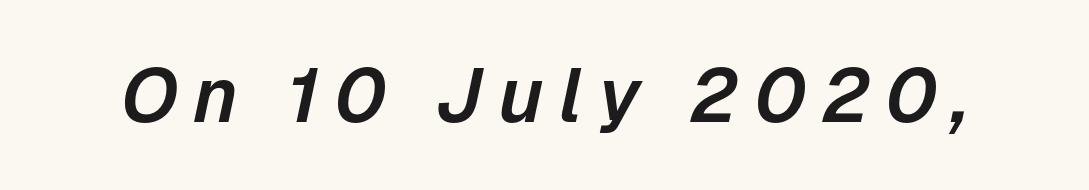
{"italic": "yes", "lean": "right", "slant_degrees": 12, "width": "normal", "stroke_contrast": "low", "x_height": "medium", "monospaced": "no", "underline": "no", "letter_spacing": "wide", "letter_spacing_em": 0.21, "glyph_px": 76}
